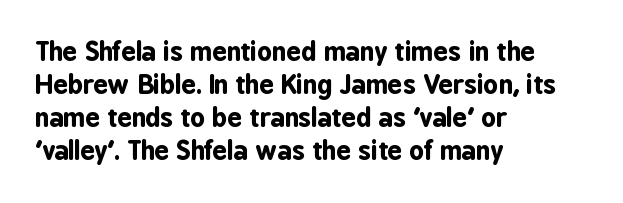
The image shows 26 px bold type, upright; set left-aligned, normal line spacing (1.27x), normal letter spacing, not underlined.
